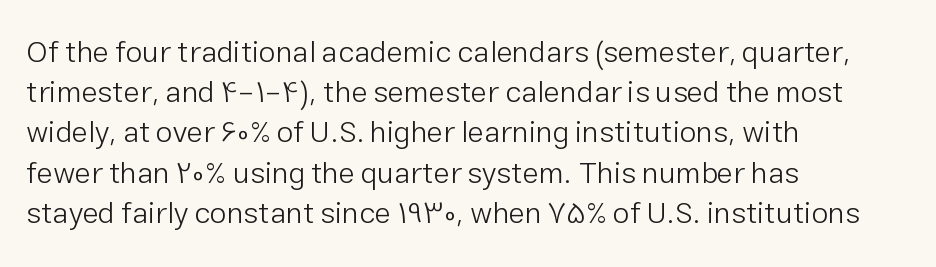
Q: Is the text bold? A: No.
Q: Is the text italic (slanted)? A: No, it is upright.
Q: Is the typeface a serif or a sans-serif typeface? A: Sans-serif.
Q: Is the text underlined? A: No.
Q: How is the paragraph aligned? A: Left-aligned.
Q: Is the spacing between letters normal or unusually wide? A: Normal.
Q: Is the spacing between lines tight, normal or loose? A: Normal.
Q: Width (condensed, normal, or wide)? A: Normal.
Q: Stroke contrast? A: Low.
Q: x-height? A: Medium.
Q: Monospaced? A: No.
